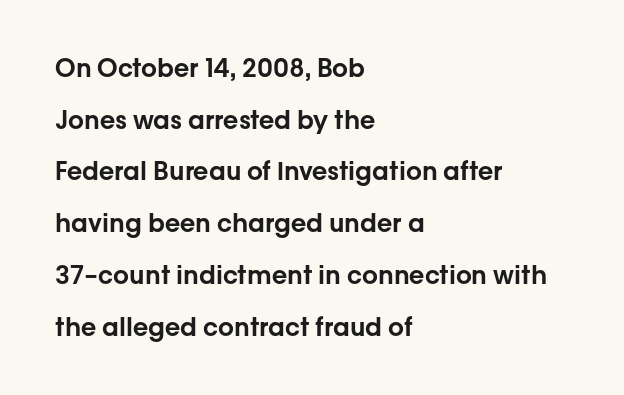
{"italic": "no", "underline": "no", "align": "left", "line_spacing": "loose", "line_spacing_ratio": 2.07, "letter_spacing": "normal", "letter_spacing_em": 0.0, "glyph_px": 25}
